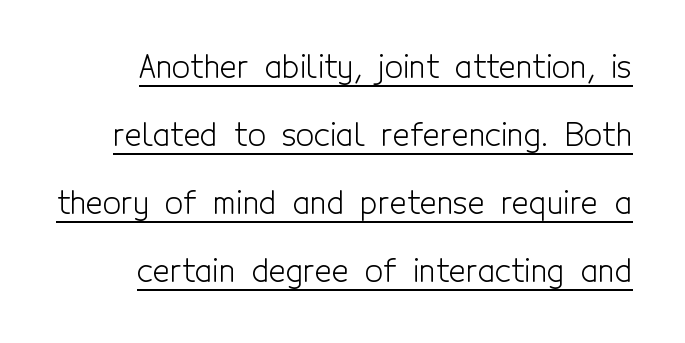
Observe the ordinary spacing: letters are neighbours, not strangers. Heaviness? Minimal to ordinary, like unemphasized prose. Varying glyph widths throughout — classic text-font behaviour. Like a heading marked for emphasis, these lines bear an underscore. In terms of letterform style, serifs are entirely absent.
